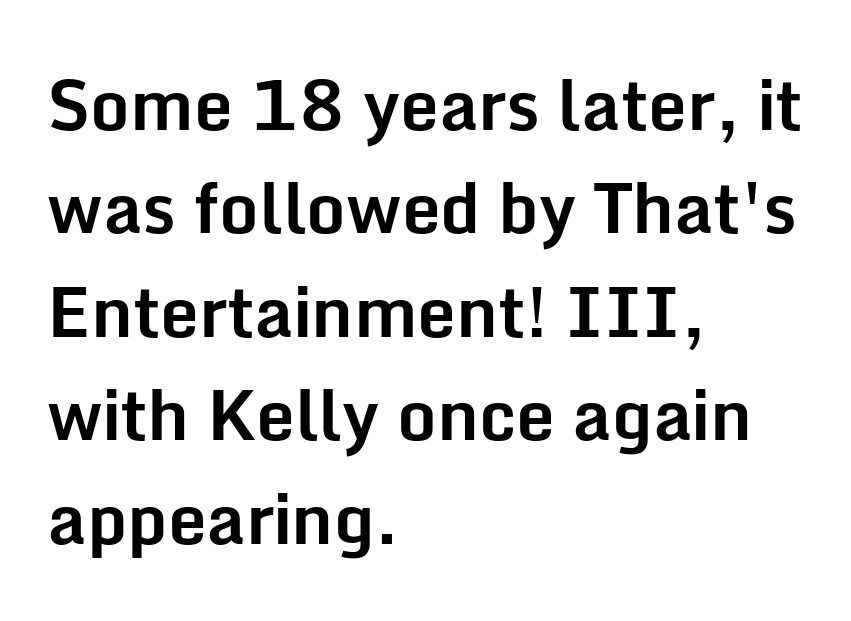
Q: Is the text bold? A: Yes.
Q: Is the text italic (slanted)? A: No, it is upright.
Q: Is the typeface a serif or a sans-serif typeface? A: Sans-serif.
Q: Is the text underlined? A: No.
Q: How is the paragraph aligned? A: Left-aligned.
Q: Is the spacing between letters normal or unusually wide? A: Normal.
Q: Is the spacing between lines tight, normal or loose? A: Normal.
Q: Width (condensed, normal, or wide)? A: Normal.
Q: Stroke contrast? A: Low.
Q: x-height? A: Medium.
Q: Monospaced? A: No.
